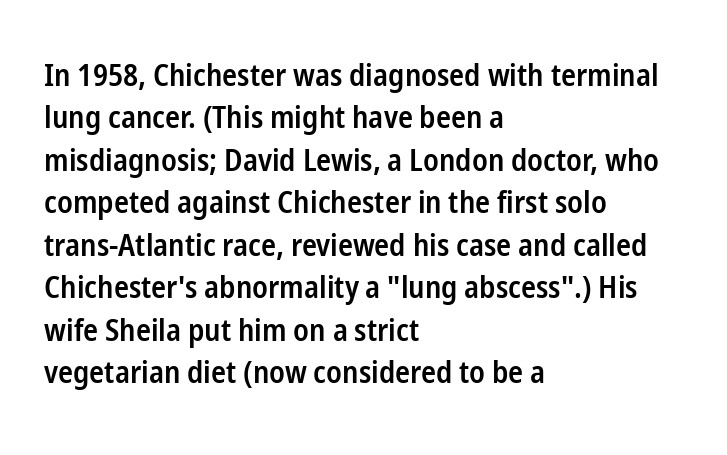
The designer left line spacing at the default. Notice how the passage keeps a crisp vertical edge on the left only. If you drew a line through each stem, it would be perfectly vertical. The space directly below the letters is spotless.
